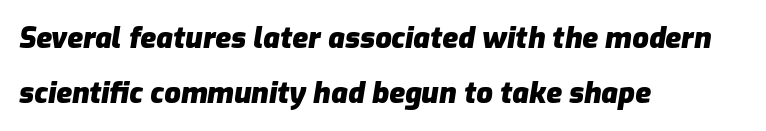
The image shows 29 px heavy type, italic (leaning right); set left-aligned, line spacing 1.89x, normal letter spacing, not underlined; low stroke contrast and a medium x-height.
